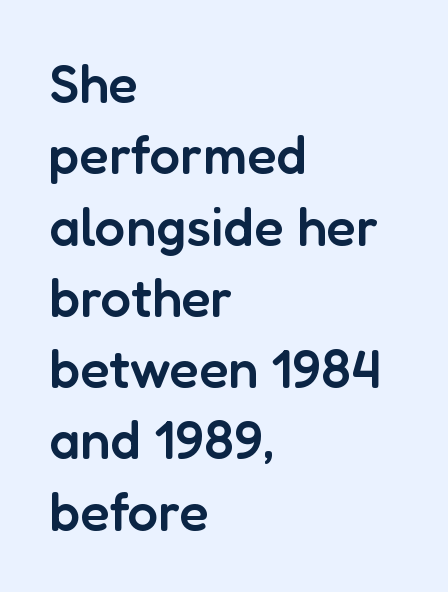
The image shows 54 px semibold sans-serif type, upright; set left-aligned, normal line spacing (1.32x), normal letter spacing, not underlined; low stroke contrast and a medium x-height.
